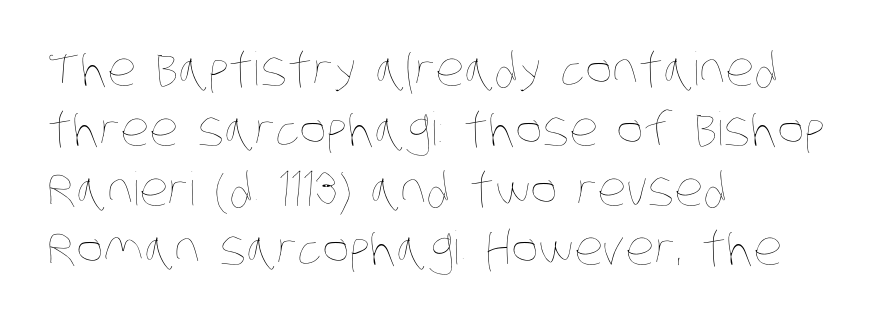
Nothing unusual about the tracking: characters are spaced as the font intends. The line-height multiplier appears to be the usual default. Do the characters align in a grid? No, the font is proportional. The ragged edge is on the right, which tells us the setting is flush left. The letterforms sit at book weight or below. Beneath every word, the page is bare.
